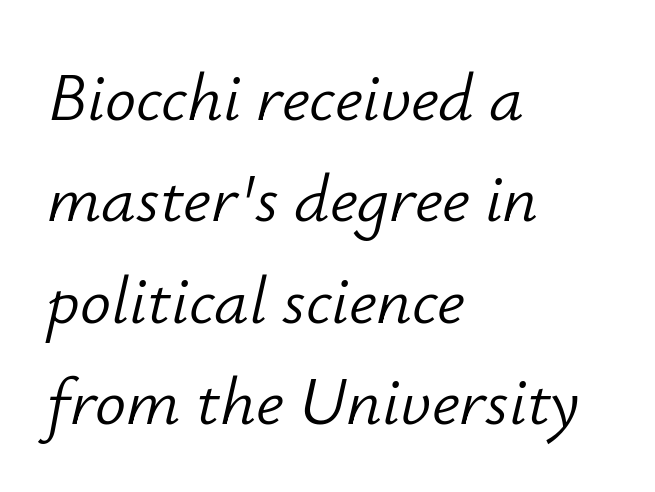
Q: Is the text bold? A: No.
Q: Is the text italic (slanted)? A: Yes, it leans right by about 12 degrees.
Q: Is the text underlined? A: No.
Q: How is the paragraph aligned? A: Left-aligned.
Q: Is the spacing between letters normal or unusually wide? A: Normal.
Q: Is the spacing between lines tight, normal or loose? A: Normal.
Q: Width (condensed, normal, or wide)? A: Normal.
Q: Stroke contrast? A: Low.
Q: x-height? A: Small.
Q: Monospaced? A: No.
